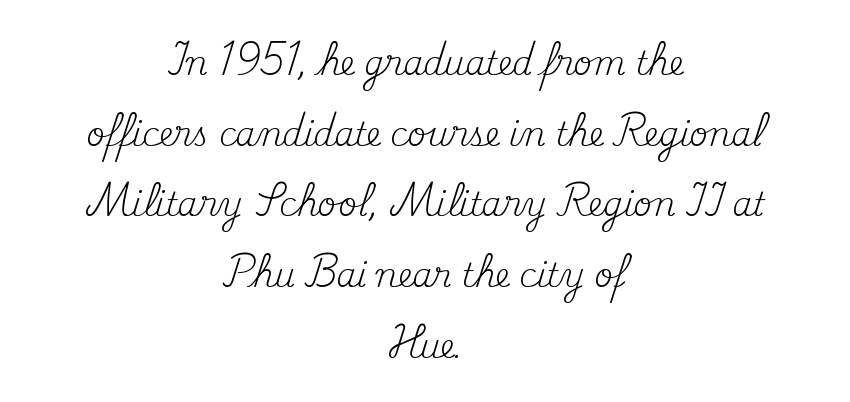
{"serif": "yes", "bold": "no", "weight": "regular", "width": "normal", "stroke_contrast": "medium", "x_height": "small", "monospaced": "no", "underline": "no", "align": "center", "line_spacing": "loose", "line_spacing_ratio": 2.21, "letter_spacing": "normal", "letter_spacing_em": 0.0, "glyph_px": 32}
